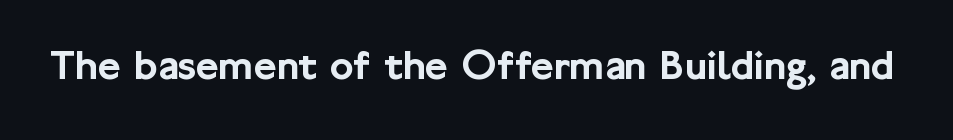
The image shows 44 px sans-serif type, upright; set normal letter spacing, not underlined; low stroke contrast and a medium x-height.
